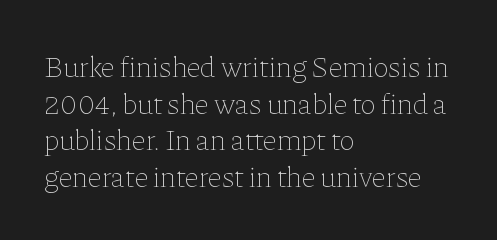
Decoration check: the copy has no underline. Character widths vary here, with narrow letters taking less room than wide ones. Stems here are at most as thick as an everyday book face. Words appear dense and cohesive because spacing is normal. The typography opts for an upright posture over an oblique one.
